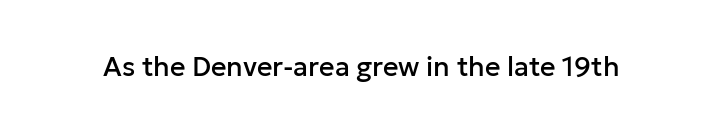
The image shows 27 px text type, upright; set normal letter spacing, not underlined.
